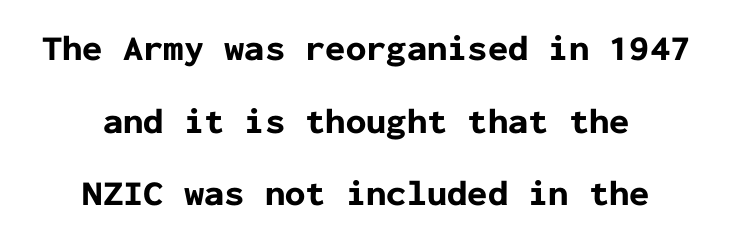
{"serif": "no", "italic": "no", "bold": "yes", "weight": "bold", "width": "normal", "stroke_contrast": "low", "x_height": "medium", "monospaced": "yes", "underline": "no", "align": "center", "line_spacing": "loose", "line_spacing_ratio": 2.02, "letter_spacing": "normal", "letter_spacing_em": 0.0, "glyph_px": 36}
